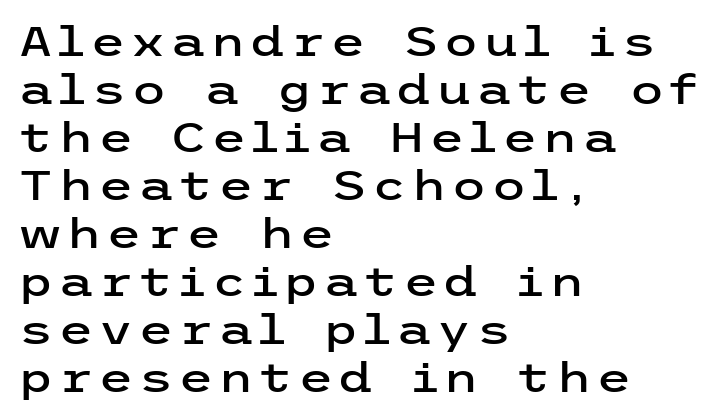
Q: Is the text italic (slanted)? A: No, it is upright.
Q: Is the typeface a serif or a sans-serif typeface? A: Sans-serif.
Q: Is the text underlined? A: No.
Q: How is the paragraph aligned? A: Left-aligned.
Q: Width (condensed, normal, or wide)? A: Wide.
Q: Stroke contrast? A: Low.
Q: x-height? A: Medium.
